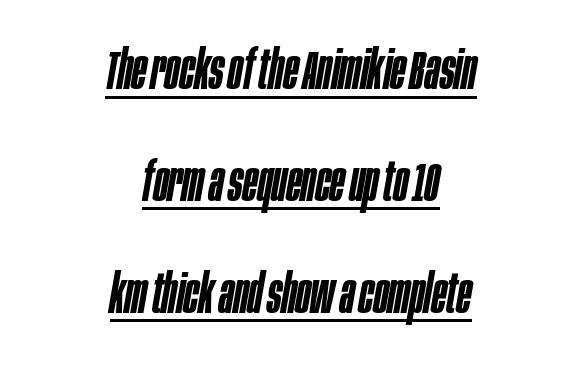
Teacher's note: observe the equal gaps on both sides — that is centered alignment. A typesetter would call this proportional, since set widths differ per character. Underline: present. Rendered with sloped, italic letterforms. Rows of type keep a wide berth in the vertical direction. Standard letterfit; no display-style spreading of the glyphs.
